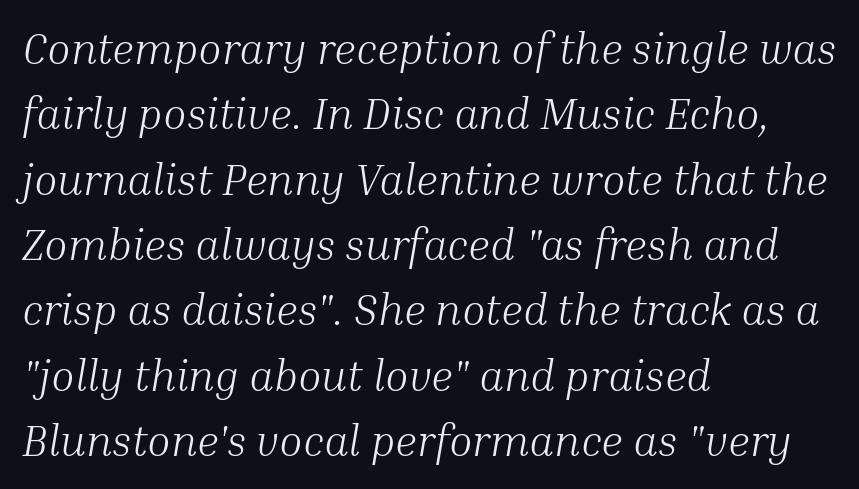
{"serif": "yes", "italic": "yes", "lean": "right", "slant_degrees": 10, "bold": "no", "weight": "light", "width": "normal", "stroke_contrast": "medium", "x_height": "medium", "monospaced": "no", "underline": "no", "align": "left", "line_spacing": "normal", "line_spacing_ratio": 1.52, "letter_spacing": "normal", "letter_spacing_em": 0.0, "glyph_px": 43}
